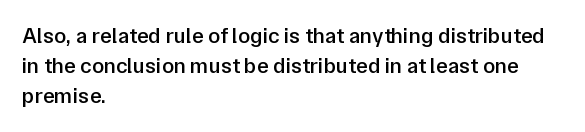
{"italic": "no", "bold": "semi", "underline": "no", "align": "left", "line_spacing": "normal", "line_spacing_ratio": 1.37, "letter_spacing": "normal", "letter_spacing_em": 0.0, "glyph_px": 22}
